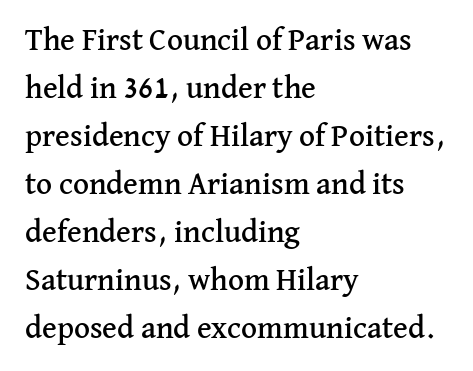
Q: Is the text italic (slanted)? A: No, it is upright.
Q: Is the typeface a serif or a sans-serif typeface? A: Serif.
Q: Is the text underlined? A: No.
Q: How is the paragraph aligned? A: Left-aligned.
Q: Is the spacing between letters normal or unusually wide? A: Normal.
Q: Is the spacing between lines tight, normal or loose? A: Normal.
Q: Width (condensed, normal, or wide)? A: Normal.
Q: Stroke contrast? A: Medium.
Q: x-height? A: Medium.
Q: Monospaced? A: No.
